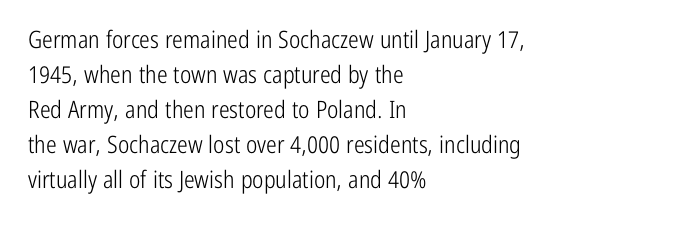
No word sits above an underline. This is the regular roman posture of the typeface. The lines in this sample share a left origin and differ only in where they stop. Successive baselines arrive at the customary interval.
